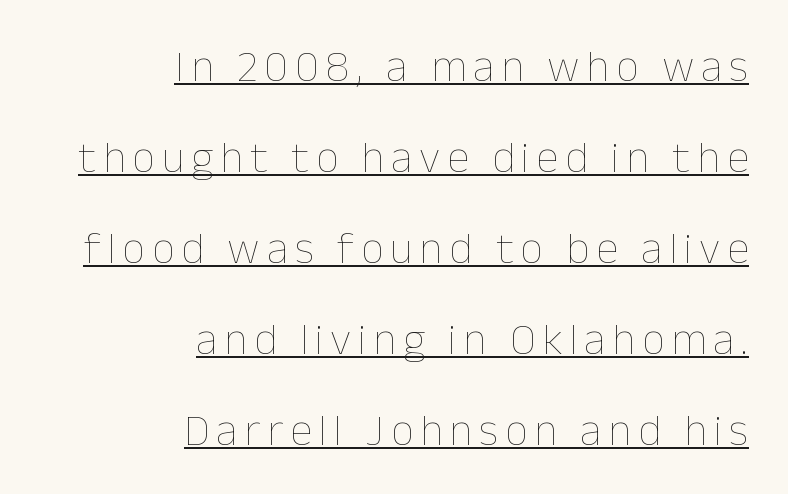
Q: Is the text bold? A: No.
Q: Is the text italic (slanted)? A: No, it is upright.
Q: Is the text underlined? A: Yes.
Q: How is the paragraph aligned? A: Right-aligned.
Q: Is the spacing between lines tight, normal or loose? A: Loose.
Q: Width (condensed, normal, or wide)? A: Normal.
Q: Stroke contrast? A: Low.
Q: x-height? A: Medium.
Q: Monospaced? A: No.
